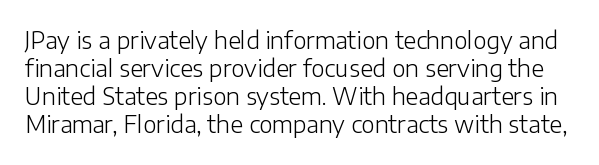
This sample uses an upright cut, with every glyph sitting square on the baseline. Nobody drew a line under any word here. Stroke thickness stays within the range of a standard reading face or lighter. Nothing unusual about the tracking: characters are spaced as the font intends.
